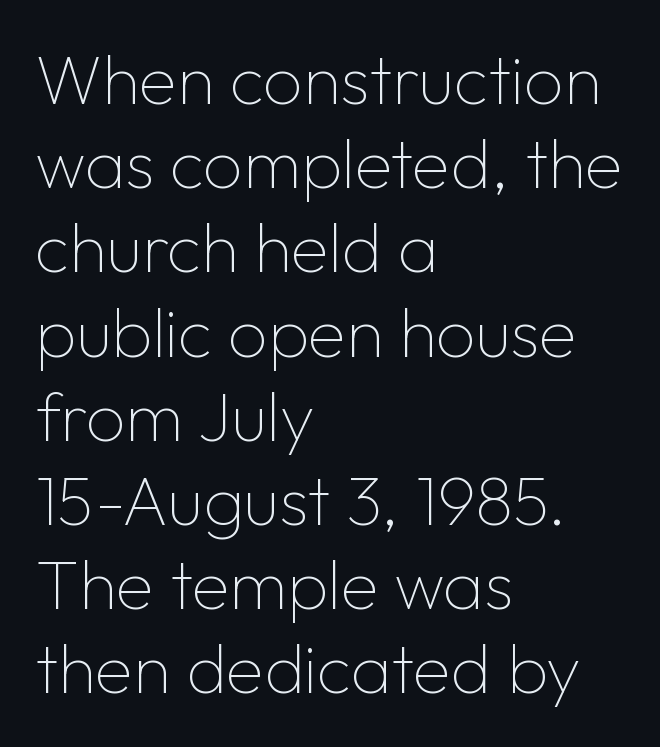
{"serif": "no", "italic": "no", "bold": "no", "weight": "thin", "width": "normal", "stroke_contrast": "low", "x_height": "medium", "monospaced": "no", "underline": "no", "align": "left", "line_spacing_ratio": 1.22, "letter_spacing": "normal", "letter_spacing_em": 0.0, "glyph_px": 69}
